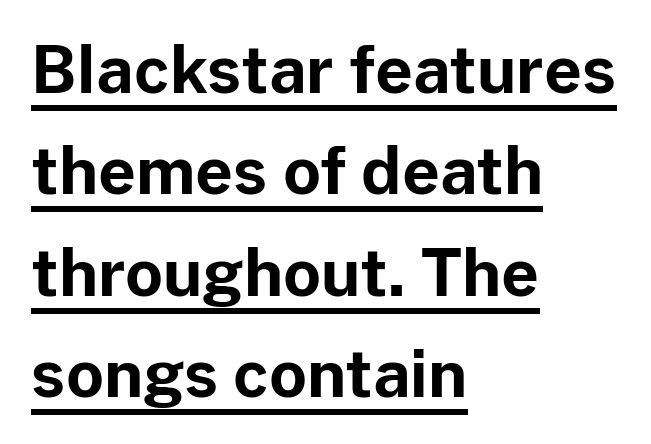
{"serif": "no", "italic": "no", "bold": "yes", "weight": "bold", "width": "normal", "stroke_contrast": "low", "x_height": "medium", "monospaced": "no", "underline": "yes", "align": "left", "line_spacing": "normal", "line_spacing_ratio": 1.56, "letter_spacing": "normal", "letter_spacing_em": 0.0, "glyph_px": 65}
